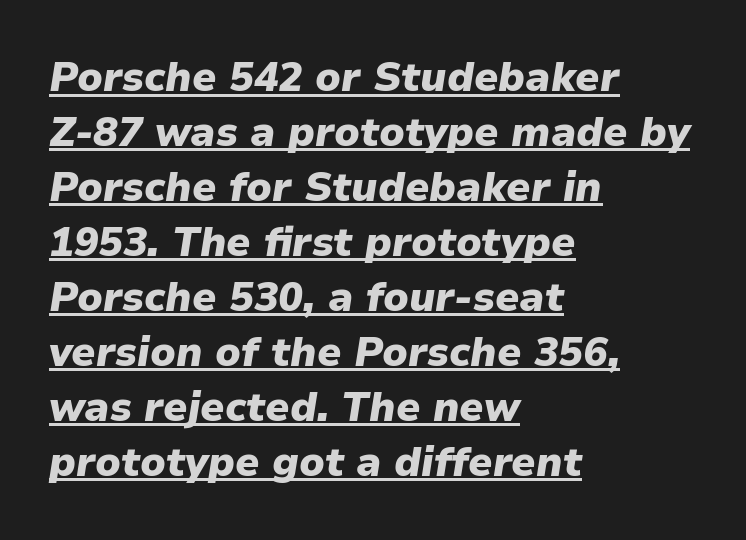
Q: Is the text bold? A: Yes.
Q: Is the text italic (slanted)? A: Yes, it leans right by about 9 degrees.
Q: Is the text underlined? A: Yes.
Q: How is the paragraph aligned? A: Left-aligned.
Q: Is the spacing between letters normal or unusually wide? A: Normal.
Q: Is the spacing between lines tight, normal or loose? A: Normal.
Q: Width (condensed, normal, or wide)? A: Normal.
Q: Stroke contrast? A: Low.
Q: x-height? A: Medium.
Q: Monospaced? A: No.
